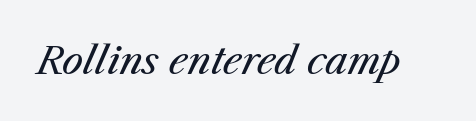
The image shows 38 px regular-weight type, italic (leaning right); set normal letter spacing, not underlined; medium stroke contrast and a medium x-height.
